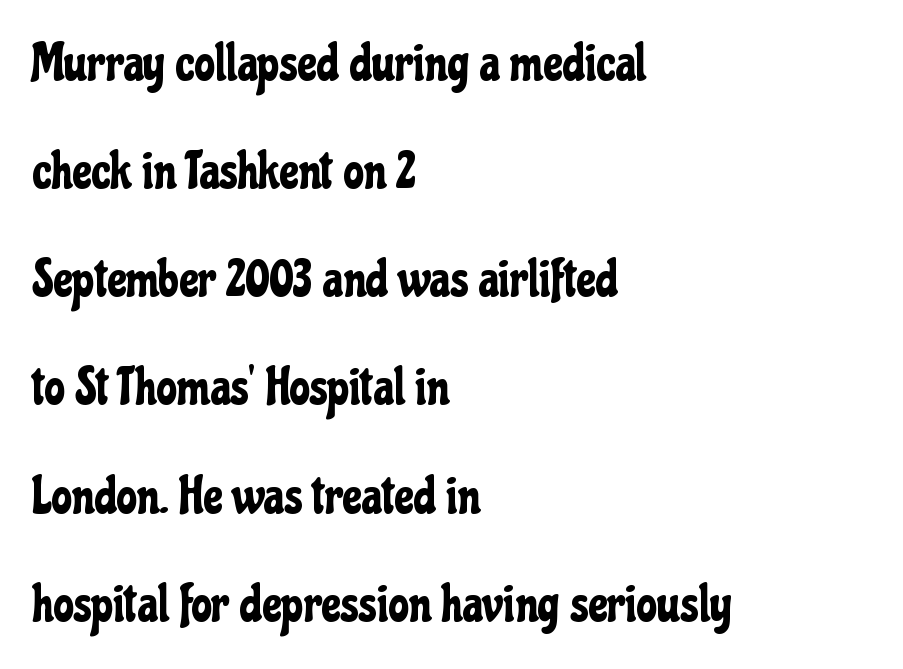
The glyphs are unaccompanied by any horizontal stroke below them. The type sits square on the baseline with zero lean. Baseline-to-baseline distance is far greater than the letter height. The typeface chosen for these lines omits serifs. Note the varied advance widths — an 'i' is clearly narrower than an 'm'.
